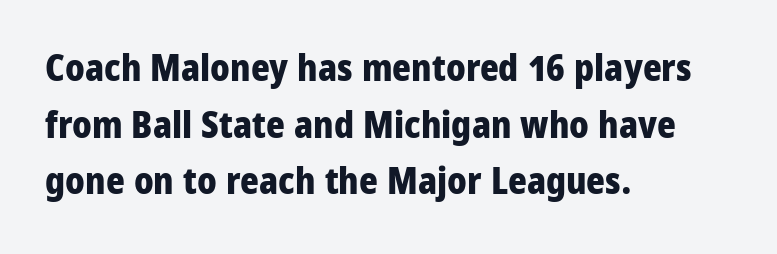
The image shows 36 px heavy, condensed sans-serif type, upright; set left-aligned, normal line spacing (1.57x), normal letter spacing, not underlined; low stroke contrast and a large x-height.
